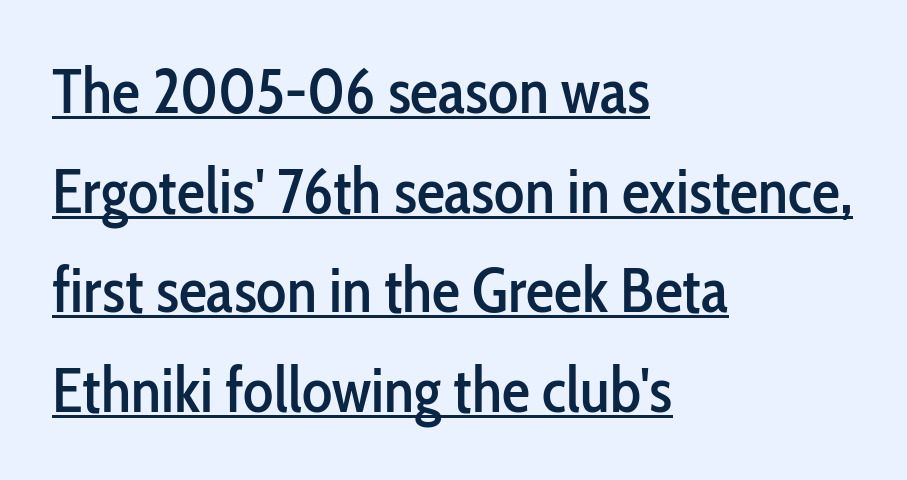
{"serif": "no", "italic": "no", "width": "condensed", "stroke_contrast": "low", "x_height": "medium", "monospaced": "no", "underline": "yes", "align": "left", "line_spacing": "normal", "line_spacing_ratio": 1.58, "letter_spacing": "normal", "letter_spacing_em": 0.0, "glyph_px": 63}
